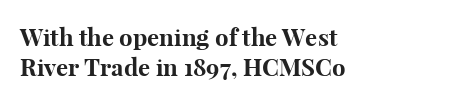
The image shows 24 px bold type, upright; set left-aligned, normal line spacing (1.27x), normal letter spacing, not underlined.
